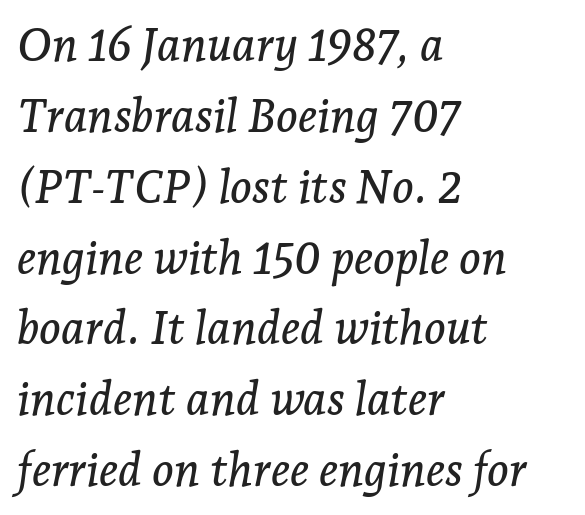
{"serif": "yes", "italic": "yes", "lean": "right", "slant_degrees": 7, "width": "normal", "stroke_contrast": "low", "x_height": "medium", "monospaced": "no", "underline": "no", "align": "left", "line_spacing": "normal", "line_spacing_ratio": 1.54, "letter_spacing": "normal", "letter_spacing_em": 0.0, "glyph_px": 46}
